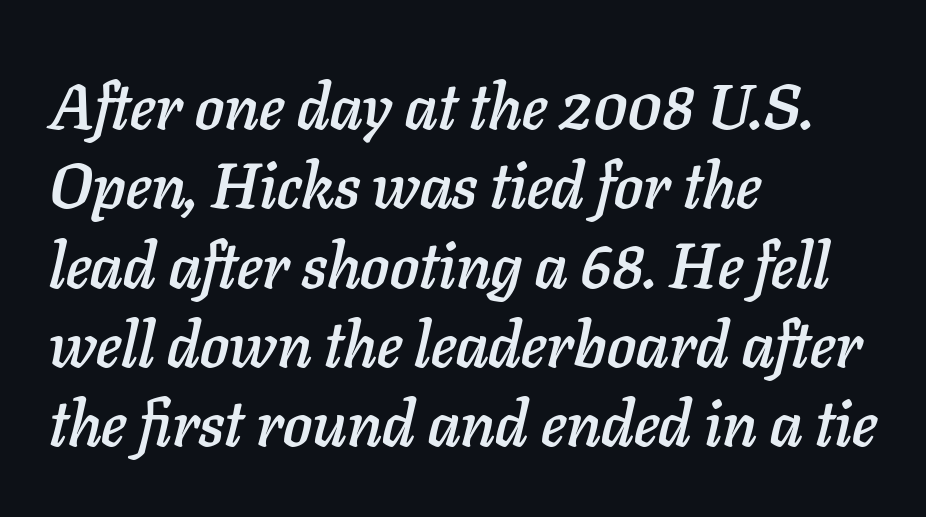
Here the designer chose a conventional face with non-uniform glyph widths. Descender tails drop into unmarked territory. Tracking here is standard; glyphs follow each other at the usual distance. The lines in this sample share a left origin and differ only in where they stop. Italic? Definitely — the glyphs are oblique.
